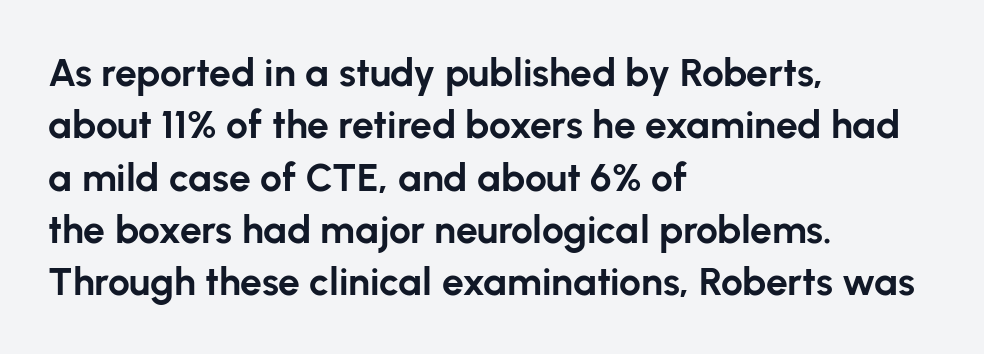
The image shows 39 px bold sans-serif type, upright; set left-aligned, normal line spacing (1.34x), normal letter spacing, not underlined; low stroke contrast and a medium x-height.
